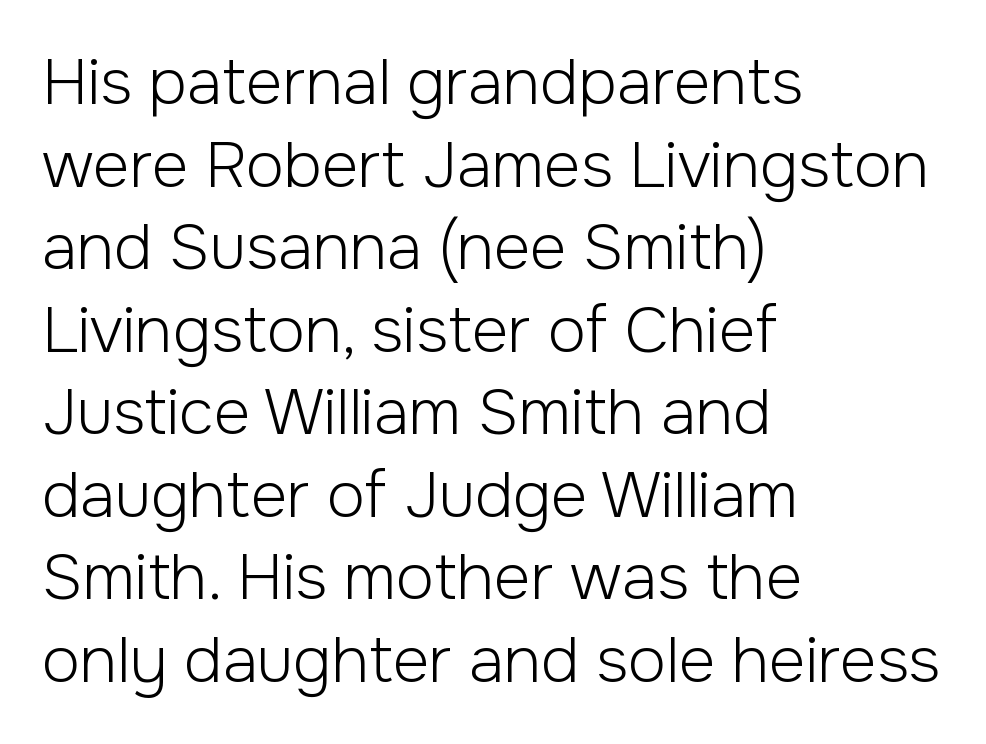
Q: Is the text bold? A: No.
Q: Is the text italic (slanted)? A: No, it is upright.
Q: Is the typeface a serif or a sans-serif typeface? A: Sans-serif.
Q: Is the text underlined? A: No.
Q: How is the paragraph aligned? A: Left-aligned.
Q: Is the spacing between letters normal or unusually wide? A: Normal.
Q: Is the spacing between lines tight, normal or loose? A: Normal.
Q: Width (condensed, normal, or wide)? A: Normal.
Q: Stroke contrast? A: Low.
Q: x-height? A: Medium.
Q: Monospaced? A: No.
